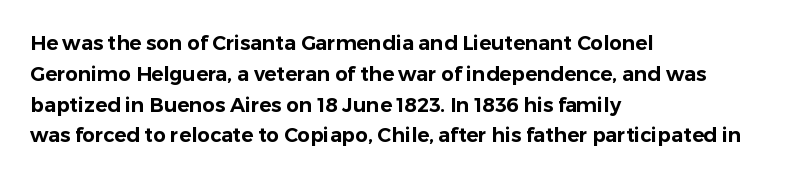
Letter spacing: default. This rendering uses left alignment, leaving the right contour irregular. The axis of the letterforms is exactly vertical. Evenly set lines give the paragraph a standard silhouette.
